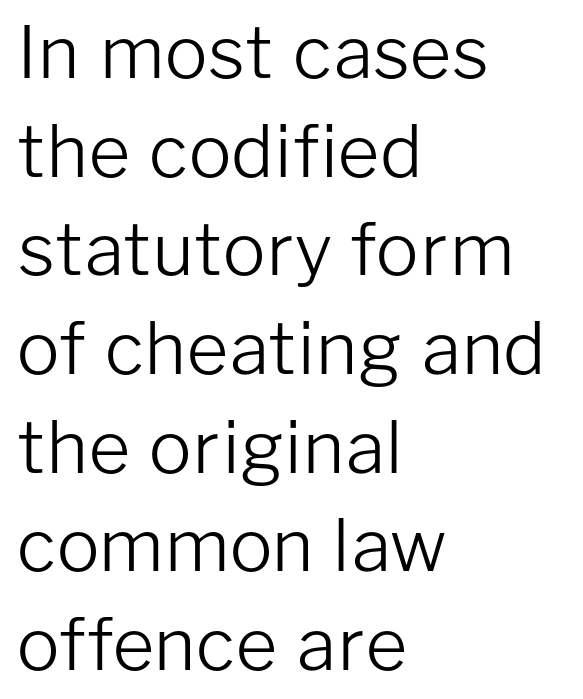
{"serif": "no", "italic": "no", "bold": "no", "weight": "light", "width": "normal", "stroke_contrast": "low", "x_height": "medium", "monospaced": "no", "underline": "no", "align": "left", "line_spacing": "normal", "line_spacing_ratio": 1.37, "letter_spacing": "normal", "letter_spacing_em": 0.0, "glyph_px": 72}
